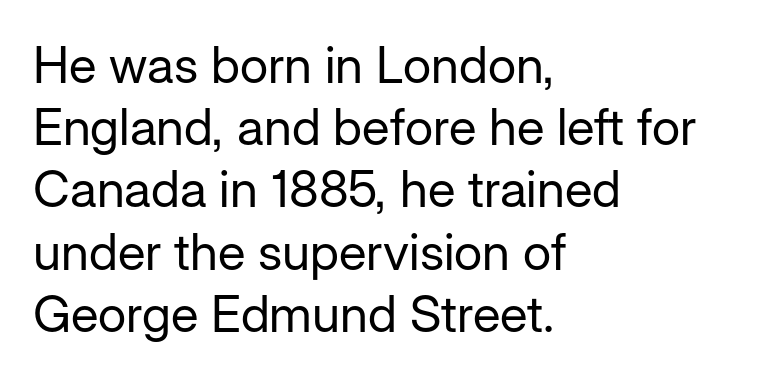
The image shows 51 px regular-weight sans-serif type, upright; set left-aligned, line spacing 1.22x, normal letter spacing, not underlined; low stroke contrast and a medium x-height.
